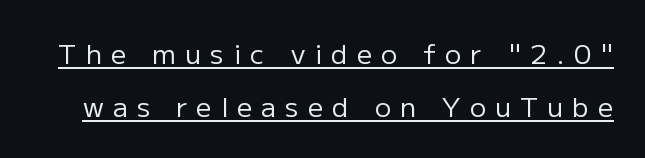
{"italic": "no", "bold": "no", "underline": "yes", "line_spacing": "loose", "line_spacing_ratio": 1.98, "letter_spacing": "wide", "letter_spacing_em": 0.34, "glyph_px": 27}
